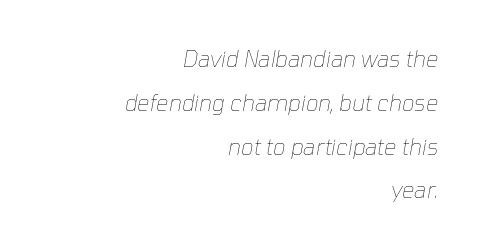
The image shows 22 px text type, italic (leaning right); set right-aligned, loose line spacing (1.99x), normal letter spacing, not underlined.
